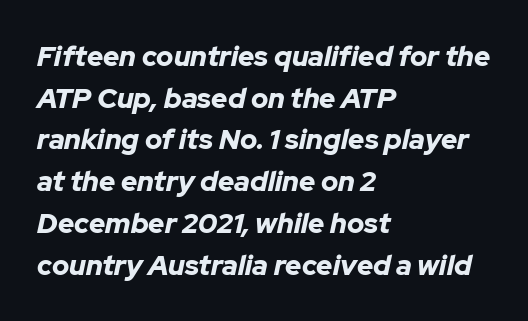
Q: Is the text bold? A: Yes.
Q: Is the text italic (slanted)? A: Yes, it leans right by about 12 degrees.
Q: Is the text underlined? A: No.
Q: How is the paragraph aligned? A: Left-aligned.
Q: Is the spacing between letters normal or unusually wide? A: Normal.
Q: Is the spacing between lines tight, normal or loose? A: Normal.
Q: Width (condensed, normal, or wide)? A: Normal.
Q: Stroke contrast? A: Low.
Q: x-height? A: Medium.
Q: Monospaced? A: No.
